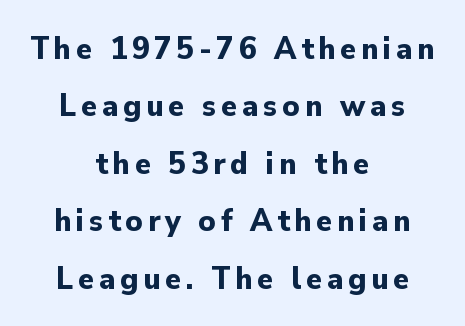
{"serif": "no", "italic": "no", "bold": "yes", "weight": "bold", "width": "normal", "stroke_contrast": "low", "x_height": "small", "monospaced": "no", "underline": "no", "align": "center", "line_spacing_ratio": 1.74, "glyph_px": 33}
